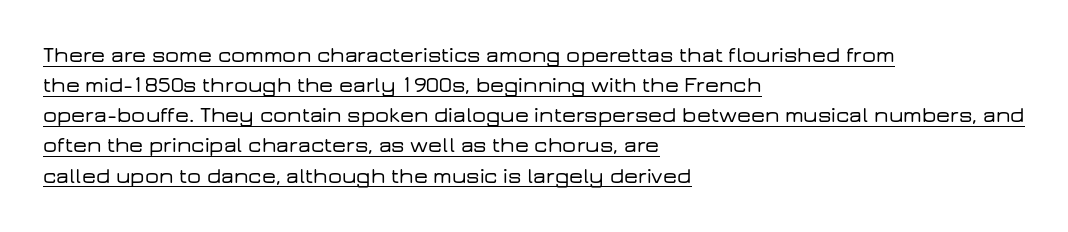
Characters follow at the spacing the type designer built in. The ragged edge is on the right, which tells us the setting is flush left. A baseline rule has been typeset under these characters. Vertical strokes here are truly vertical. The block of text has a typical density, with ordinary space between rows.
